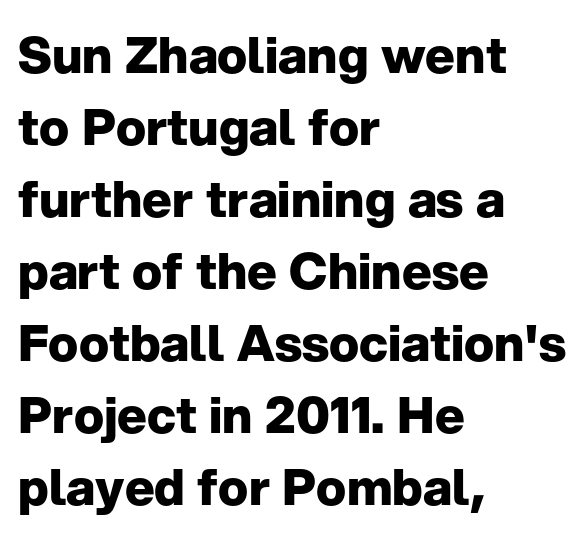
Vertically, the passage feels balanced, rows spaced as you'd expect. The letters advance in unequal steps, a hallmark of proportional type. There is no visible air inserted between adjacent glyphs. Quick note: underline off.
